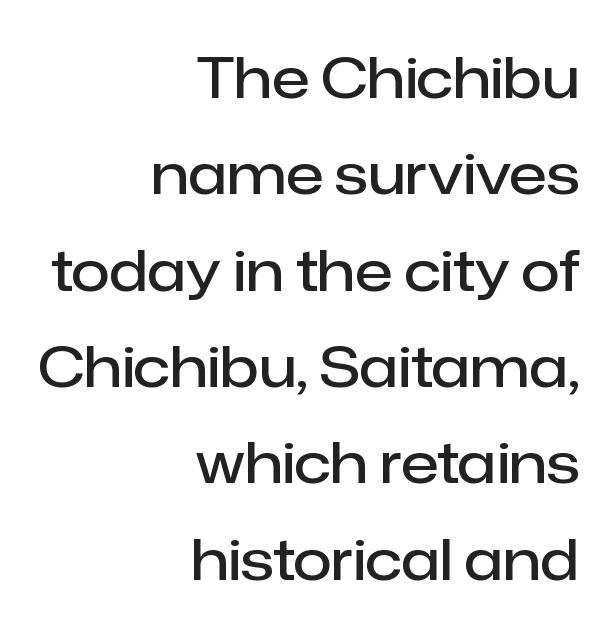
Q: Is the text bold? A: Semi-bold.
Q: Is the text italic (slanted)? A: No, it is upright.
Q: Is the typeface a serif or a sans-serif typeface? A: Sans-serif.
Q: Is the text underlined? A: No.
Q: How is the paragraph aligned? A: Right-aligned.
Q: Is the spacing between letters normal or unusually wide? A: Normal.
Q: Width (condensed, normal, or wide)? A: Normal.
Q: Stroke contrast? A: Low.
Q: x-height? A: Medium.
Q: Monospaced? A: No.
